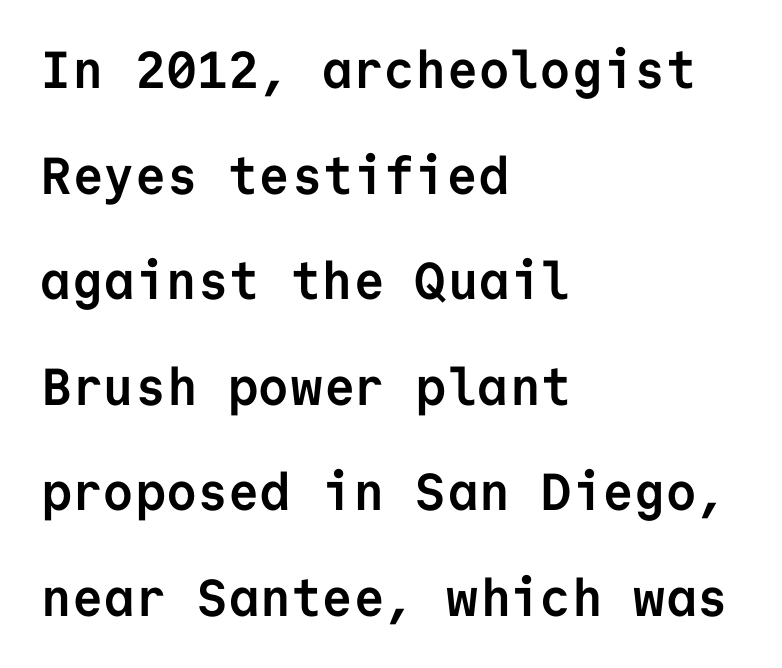
{"serif": "no", "italic": "no", "bold": "yes", "weight": "semibold", "width": "normal", "stroke_contrast": "low", "x_height": "medium", "monospaced": "yes", "underline": "no", "align": "left", "line_spacing": "loose", "line_spacing_ratio": 2.03, "letter_spacing": "normal", "letter_spacing_em": 0.0, "glyph_px": 52}
